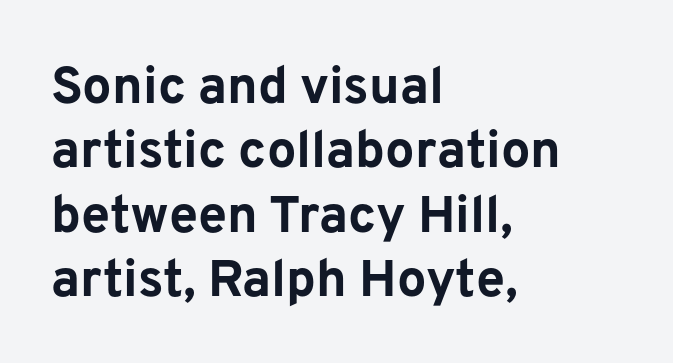
Q: Is the text bold? A: Yes.
Q: Is the text italic (slanted)? A: No, it is upright.
Q: Is the typeface a serif or a sans-serif typeface? A: Sans-serif.
Q: Is the text underlined? A: No.
Q: How is the paragraph aligned? A: Left-aligned.
Q: Is the spacing between letters normal or unusually wide? A: Normal.
Q: Width (condensed, normal, or wide)? A: Normal.
Q: Stroke contrast? A: Low.
Q: x-height? A: Medium.
Q: Monospaced? A: No.
